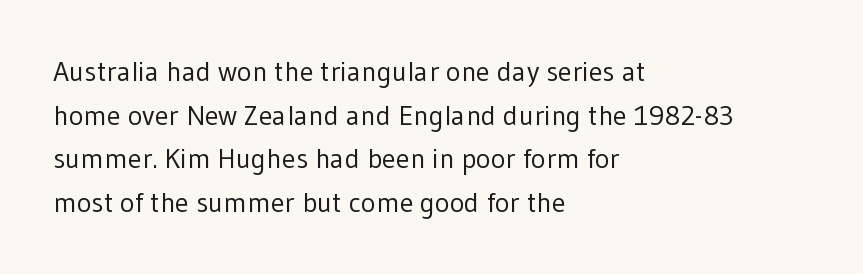
{"serif": "no", "italic": "no", "bold": "no", "weight": "regular", "width": "normal", "stroke_contrast": "low", "x_height": "medium", "monospaced": "no", "underline": "no", "align": "left", "line_spacing": "normal", "line_spacing_ratio": 1.56, "letter_spacing": "normal", "letter_spacing_em": 0.0, "glyph_px": 28}
